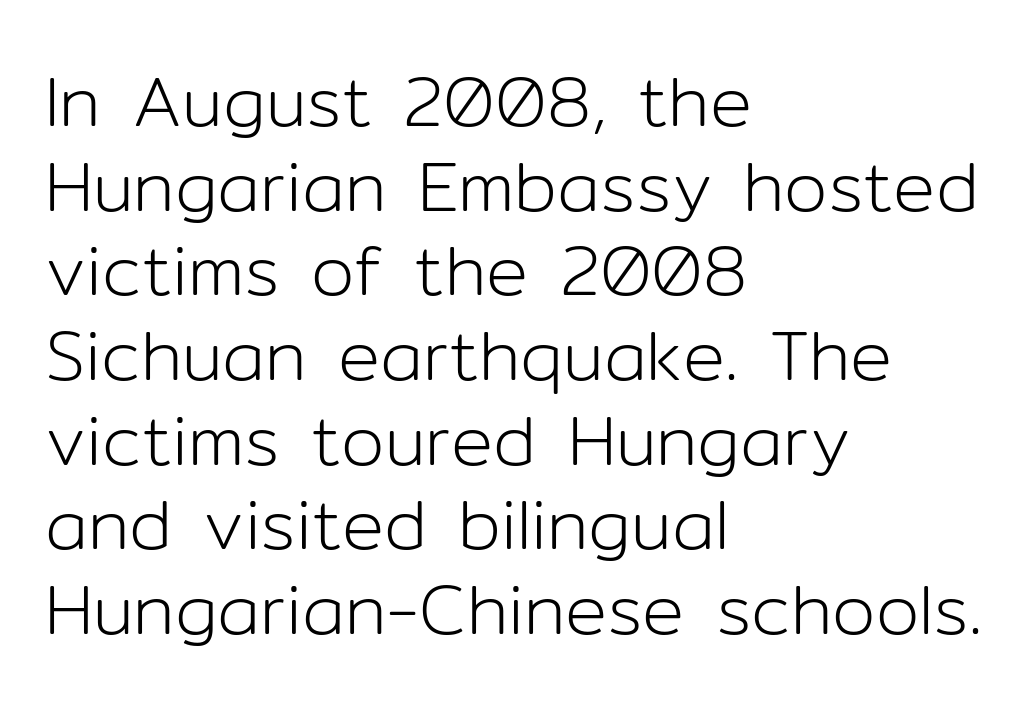
The image shows 70 px light sans-serif type, upright; set left-aligned, line spacing 1.21x, normal letter spacing, not underlined; low stroke contrast and a medium x-height.
